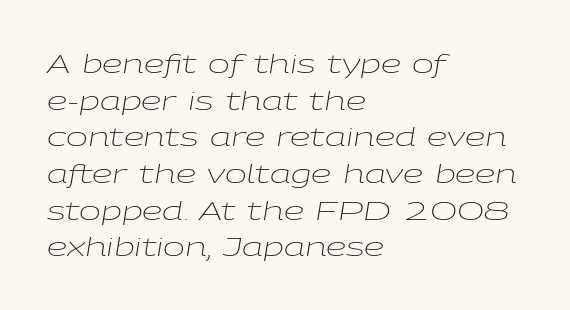
{"italic": "yes", "lean": "right", "slant_degrees": 9, "bold": "no", "underline": "no", "align": "left", "line_spacing": "normal", "line_spacing_ratio": 1.41, "letter_spacing": "normal", "letter_spacing_em": 0.0, "glyph_px": 26}
